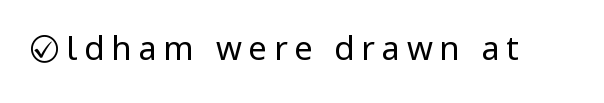
Q: Is the text bold? A: No.
Q: Is the text italic (slanted)? A: No, it is upright.
Q: Is the typeface a serif or a sans-serif typeface? A: Sans-serif.
Q: Is the text underlined? A: No.
Q: Is the spacing between letters normal or unusually wide? A: Unusually wide.
Q: Width (condensed, normal, or wide)? A: Condensed.
Q: Stroke contrast? A: Low.
Q: x-height? A: Large.
Q: Monospaced? A: No.
